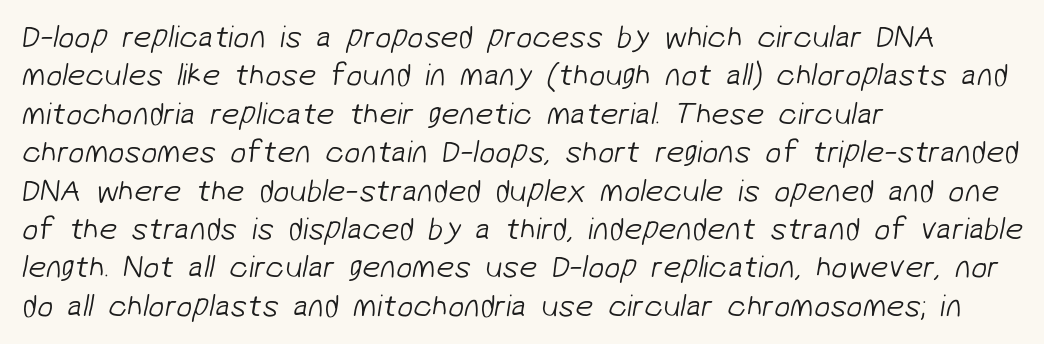
The image shows 32 px light sans-serif type; set left-aligned, line spacing 1.2x, normal letter spacing, not underlined; low stroke contrast and a medium x-height.
